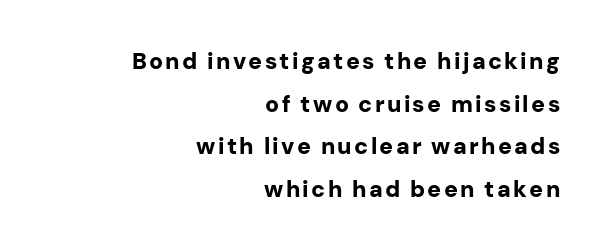
The image shows 23 px bold type, upright; set right-aligned, line spacing 1.85x, not underlined.
